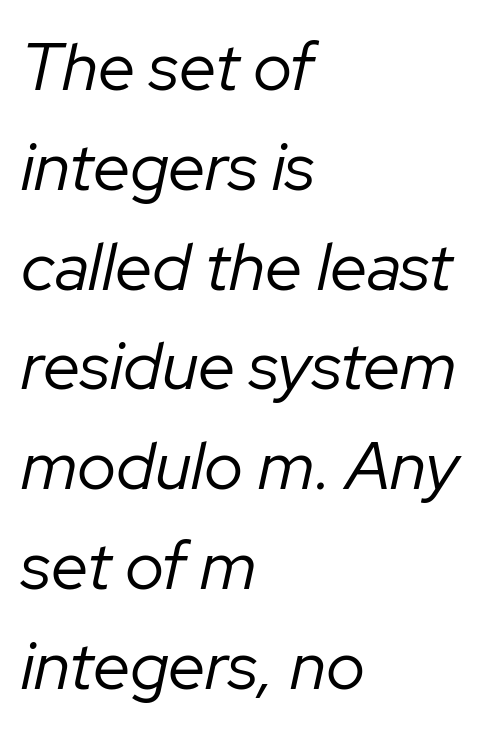
The image shows 67 px regular-weight type, italic (leaning right); set left-aligned, normal line spacing (1.49x), normal letter spacing, not underlined; low stroke contrast and a medium x-height.
